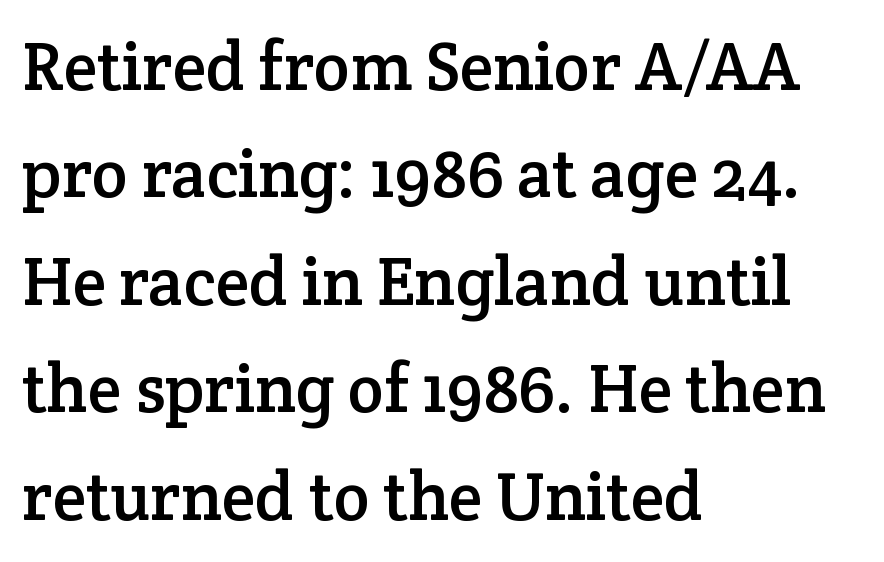
{"serif": "yes", "italic": "no", "width": "normal", "stroke_contrast": "low", "x_height": "medium", "monospaced": "no", "underline": "no", "align": "left", "line_spacing": "normal", "line_spacing_ratio": 1.58, "letter_spacing": "normal", "letter_spacing_em": 0.0, "glyph_px": 68}
